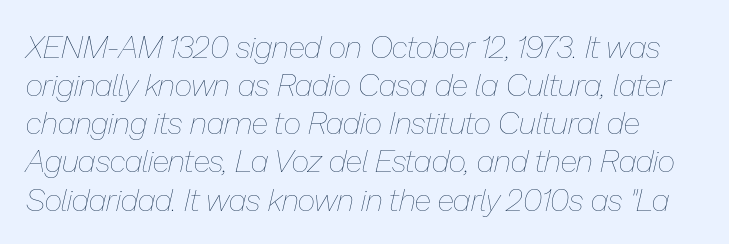
The image shows 31 px thin type, italic (leaning right); set line spacing 1.23x, normal letter spacing, not underlined; low stroke contrast and a medium x-height.
